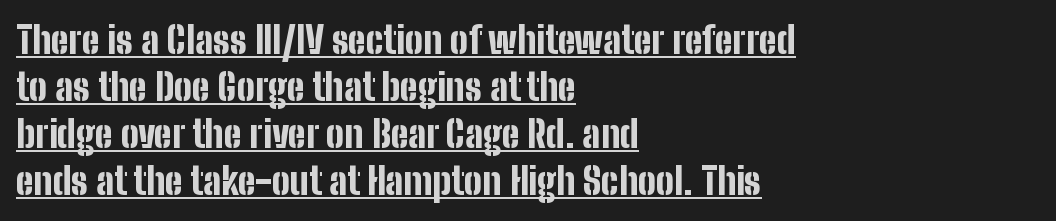
Q: Is the text bold? A: Yes.
Q: Is the text italic (slanted)? A: No, it is upright.
Q: Is the typeface a serif or a sans-serif typeface? A: Sans-serif.
Q: Is the text underlined? A: Yes.
Q: How is the paragraph aligned? A: Left-aligned.
Q: Is the spacing between letters normal or unusually wide? A: Normal.
Q: Width (condensed, normal, or wide)? A: Condensed.
Q: Stroke contrast? A: Low.
Q: x-height? A: Medium.
Q: Monospaced? A: No.
